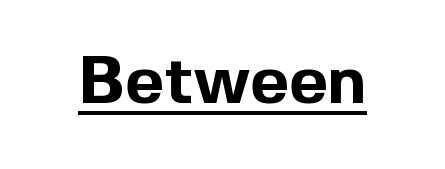
Q: Is the text bold? A: Yes.
Q: Is the text italic (slanted)? A: No, it is upright.
Q: Is the typeface a serif or a sans-serif typeface? A: Sans-serif.
Q: Is the text underlined? A: Yes.
Q: Is the spacing between letters normal or unusually wide? A: Normal.
Q: Width (condensed, normal, or wide)? A: Normal.
Q: x-height? A: Medium.
Q: Monospaced? A: No.
